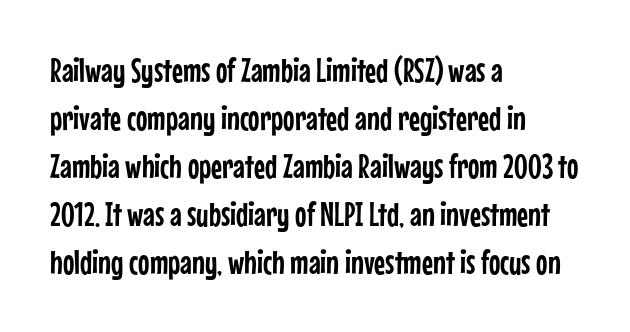
Are there feet on the stems? There aren't — it's a sans. This sample is left-justified, so line endings fall wherever the words run out. Spacing verdict: proportional, widths tailored to each character. Vertical strokes here are truly vertical. Each new line begins a customary step beneath the previous one. These lines keep a tight, regular rhythm from letter to letter.
